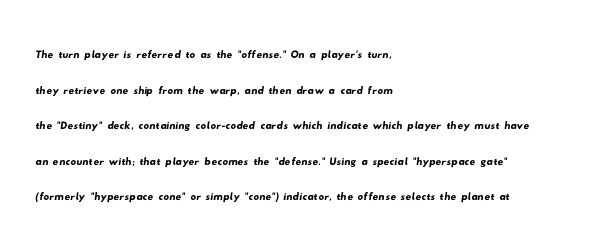
Q: Is the typeface a serif or a sans-serif typeface? A: Sans-serif.
Q: Is the text underlined? A: No.
Q: How is the paragraph aligned? A: Left-aligned.
Q: Is the spacing between letters normal or unusually wide? A: Normal.
Q: Is the spacing between lines tight, normal or loose? A: Normal.
Q: Width (condensed, normal, or wide)? A: Wide.
Q: Stroke contrast? A: Low.
Q: x-height? A: Small.
Q: Monospaced? A: No.
